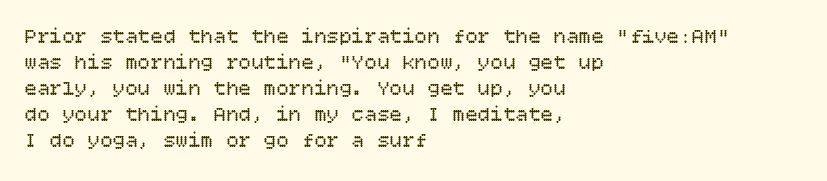
The image shows 21 px text type, upright; set left-aligned, line spacing 1.24x, normal letter spacing, not underlined.
